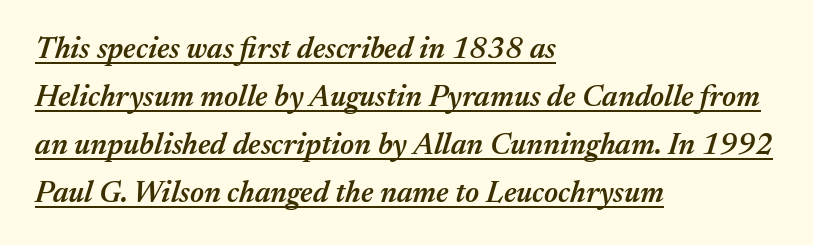
{"italic": "yes", "lean": "right", "slant_degrees": 17, "bold": "semi", "weight": "semibold", "width": "normal", "stroke_contrast": "medium", "x_height": "medium", "monospaced": "no", "underline": "yes", "align": "left", "line_spacing": "normal", "line_spacing_ratio": 1.6, "letter_spacing": "normal", "letter_spacing_em": 0.0, "glyph_px": 30}
